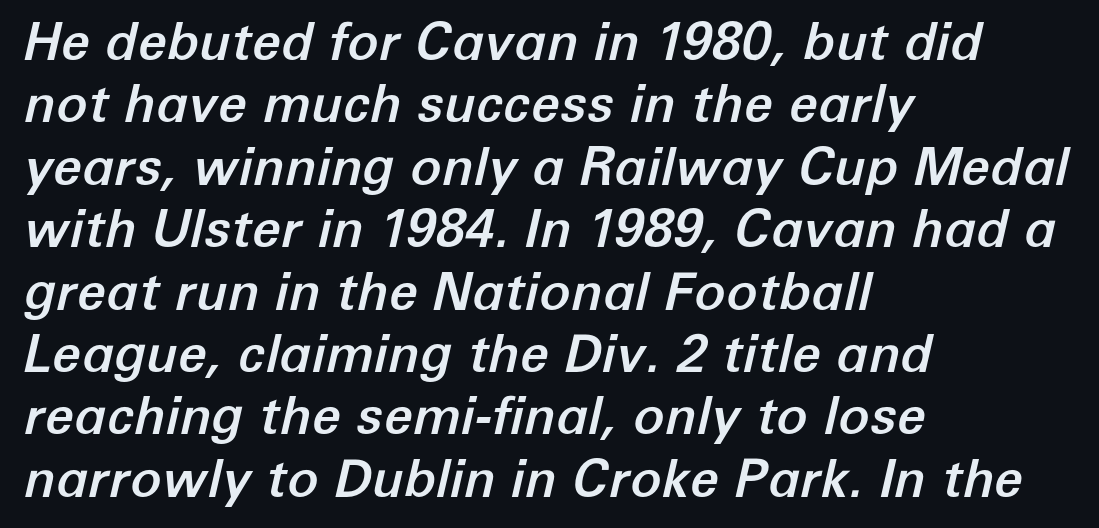
{"italic": "yes", "lean": "right", "slant_degrees": 12, "width": "normal", "stroke_contrast": "low", "x_height": "medium", "monospaced": "no", "underline": "no", "align": "left", "line_spacing_ratio": 1.2, "letter_spacing": "normal", "letter_spacing_em": 0.0, "glyph_px": 52}
